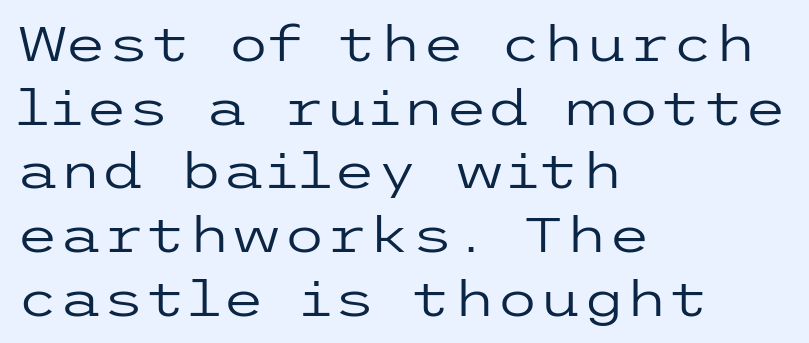
Does the type have serifs? No, each stem ends abruptly. Line spacing here is normal. Visually the block forms a straight wall on the left and a jagged coastline on the right. The letterforms sit at book weight or below.
